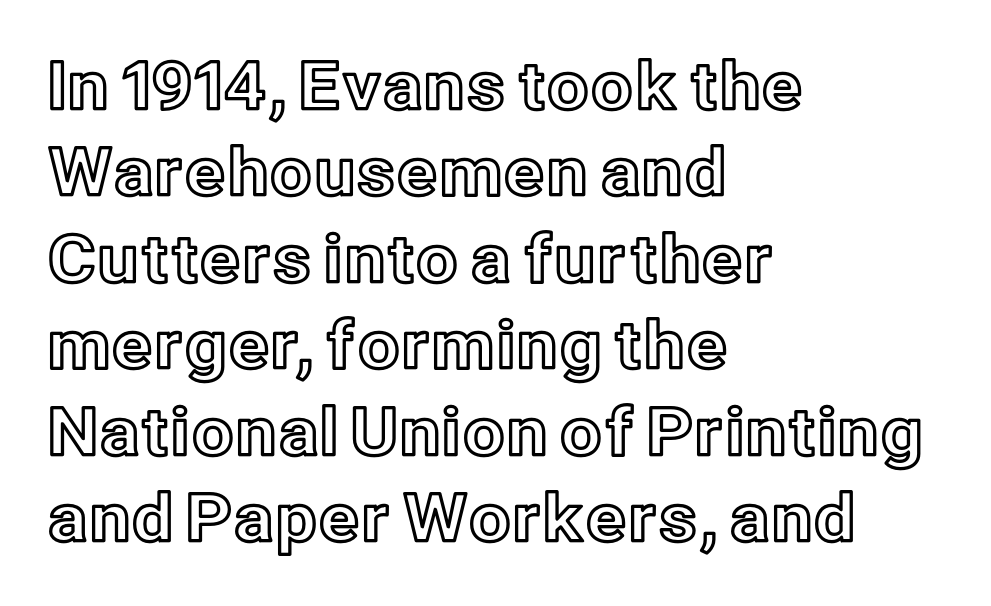
The image shows 66 px text type, upright; set left-aligned, normal line spacing (1.31x), normal letter spacing, not underlined; a medium x-height.
